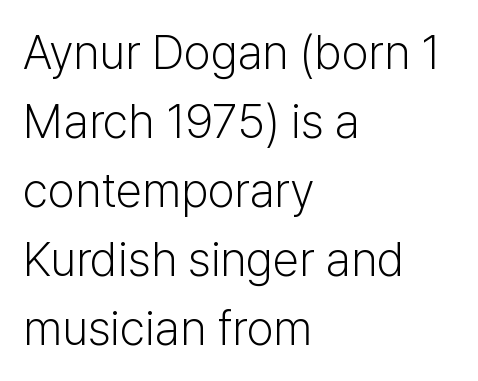
The image shows 48 px light sans-serif type, upright; set left-aligned, normal line spacing (1.44x), normal letter spacing, not underlined; low stroke contrast and a medium x-height.
